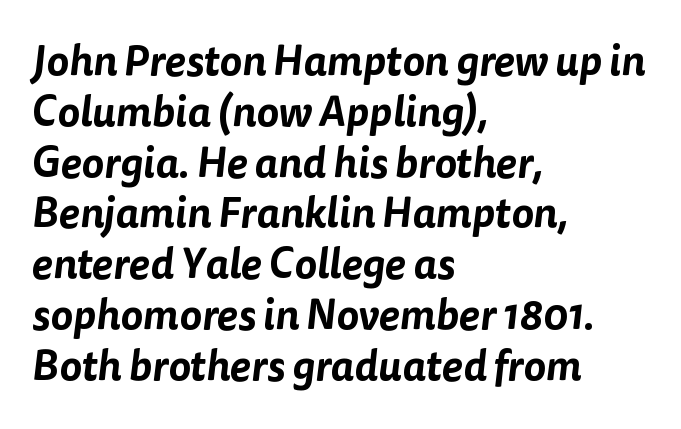
This rendering employs a face without finishing strokes, i.e., a sans-serif. The rendering uses natural spacing where letterforms have individual widths. In CSS terms this would be text-align: left. You could call the tracking neutral — neither tight nor loose.
